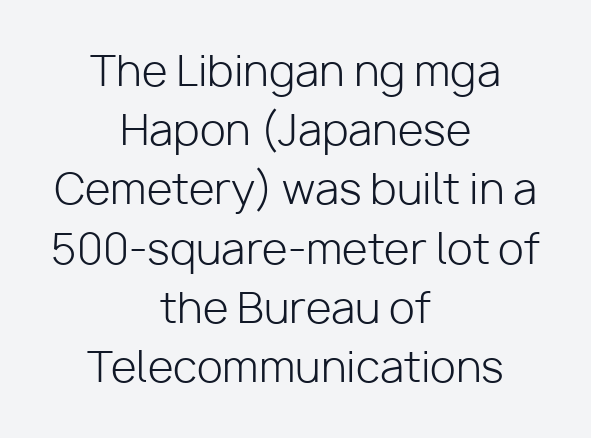
Observe the ordinary spacing: letters are neighbours, not strangers. Looks like regular typesetting: each glyph gets only the width it needs. How would I describe the line gaps? Plain and ordinary. Unmarked baselines from the first word to the last.
